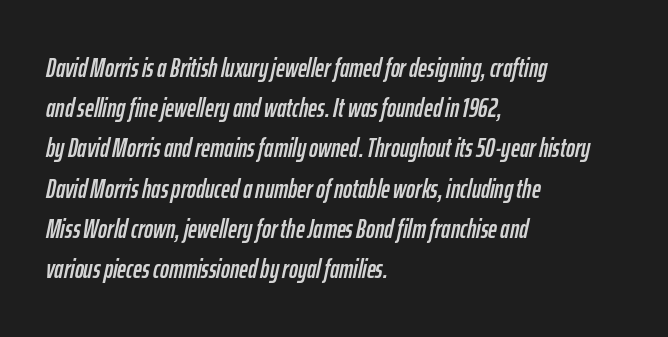
Q: Is the text italic (slanted)? A: Yes, it leans right by about 12 degrees.
Q: Is the text underlined? A: No.
Q: How is the paragraph aligned? A: Left-aligned.
Q: Is the spacing between letters normal or unusually wide? A: Normal.
Q: Is the spacing between lines tight, normal or loose? A: Normal.
